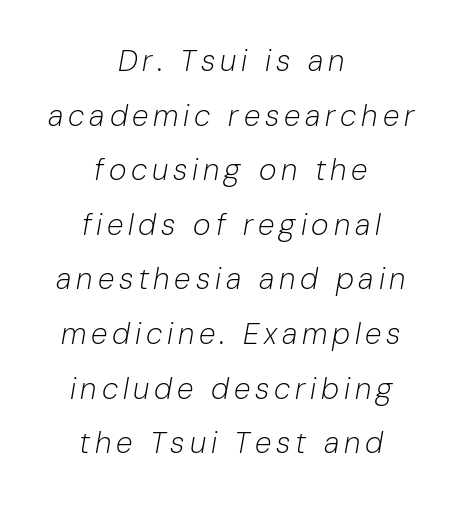
The image shows 30 px light type, italic (leaning right); set centered, line spacing 1.82x, not underlined; low stroke contrast and a medium x-height.
